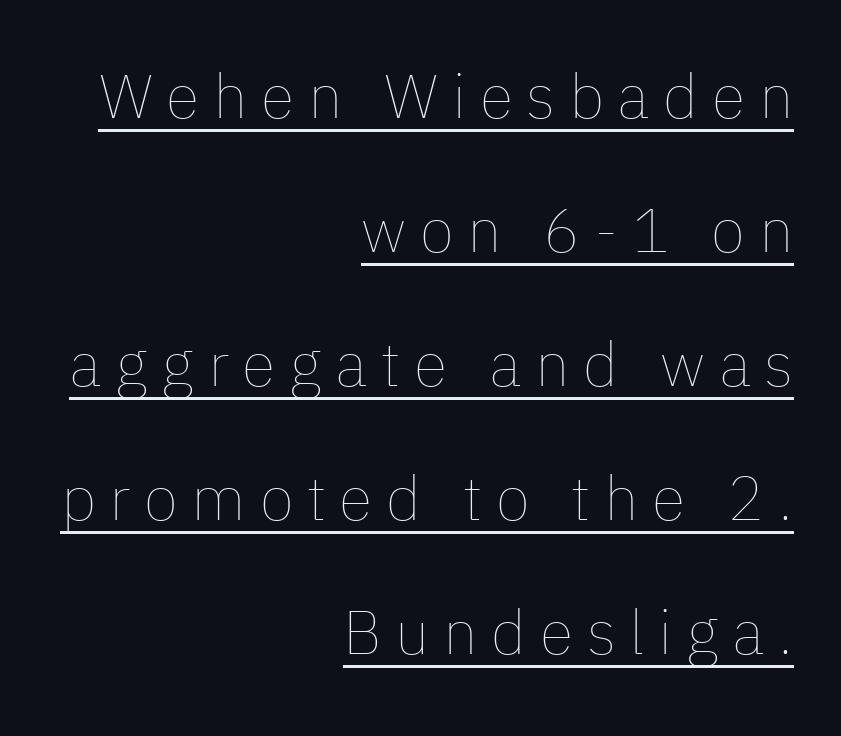
Q: Is the text bold? A: No.
Q: Is the text italic (slanted)? A: No, it is upright.
Q: Is the text underlined? A: Yes.
Q: How is the paragraph aligned? A: Right-aligned.
Q: Is the spacing between letters normal or unusually wide? A: Unusually wide.
Q: Is the spacing between lines tight, normal or loose? A: Loose.
Q: Width (condensed, normal, or wide)? A: Normal.
Q: Stroke contrast? A: Low.
Q: x-height? A: Medium.
Q: Monospaced? A: No.
